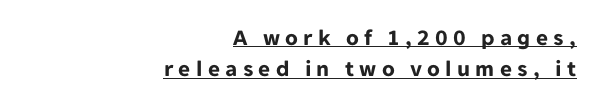
{"italic": "no", "bold": "yes", "underline": "yes", "align": "right", "line_spacing": "normal", "line_spacing_ratio": 1.36, "letter_spacing": "wide", "letter_spacing_em": 0.23, "glyph_px": 23}
